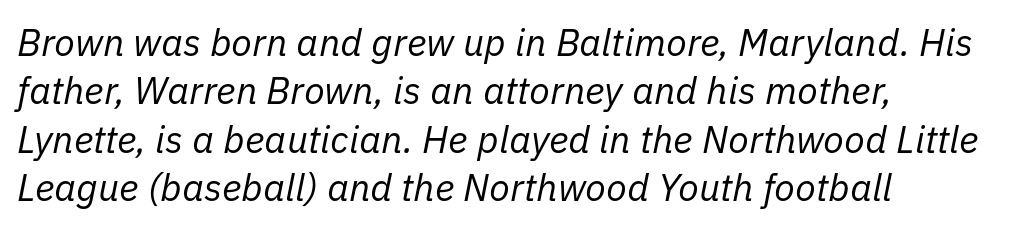
Proportional: the letters do not fall into vertical columns. The passage shown is not bold in any degree. The line-height multiplier appears to be the usual default. The area under the type is left untouched. What stands out about the letter spacing? Nothing — it is the standard amount. Notice how the stems are inclined rather than vertical — that's the hallmark of italics.
